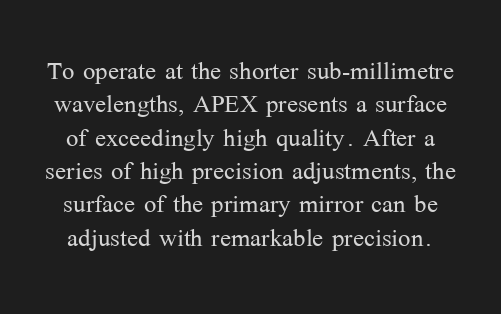
Q: Is the text bold? A: No.
Q: Is the text italic (slanted)? A: No, it is upright.
Q: Is the typeface a serif or a sans-serif typeface? A: Serif.
Q: Is the text underlined? A: No.
Q: Is the spacing between letters normal or unusually wide? A: Normal.
Q: Is the spacing between lines tight, normal or loose? A: Tight.
Q: Width (condensed, normal, or wide)? A: Normal.
Q: Stroke contrast? A: Medium.
Q: x-height? A: Medium.
Q: Monospaced? A: No.
